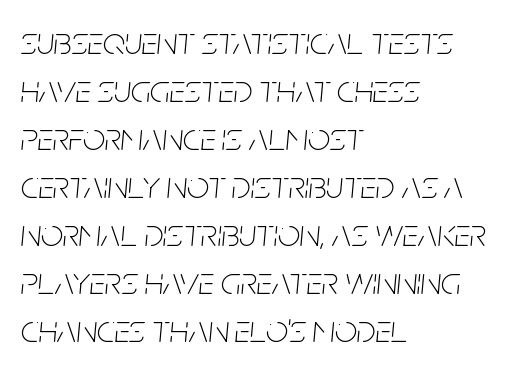
Proportional: the letters do not fall into vertical columns. Stem width sits at or under what a default text font uses. Horizontal alignment here is leftward, the default for most running prose. Style check: oblique. The letterforms sit shoulder to shoulder at normal distance. Nobody drew a line under any word here.
